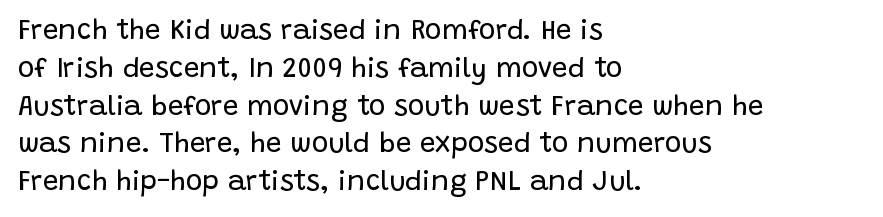
Q: Is the text bold? A: No.
Q: Is the text italic (slanted)? A: No, it is upright.
Q: Is the typeface a serif or a sans-serif typeface? A: Sans-serif.
Q: Is the text underlined? A: No.
Q: How is the paragraph aligned? A: Left-aligned.
Q: Is the spacing between letters normal or unusually wide? A: Normal.
Q: Is the spacing between lines tight, normal or loose? A: Normal.
Q: Width (condensed, normal, or wide)? A: Normal.
Q: Stroke contrast? A: Low.
Q: x-height? A: Large.
Q: Monospaced? A: No.
